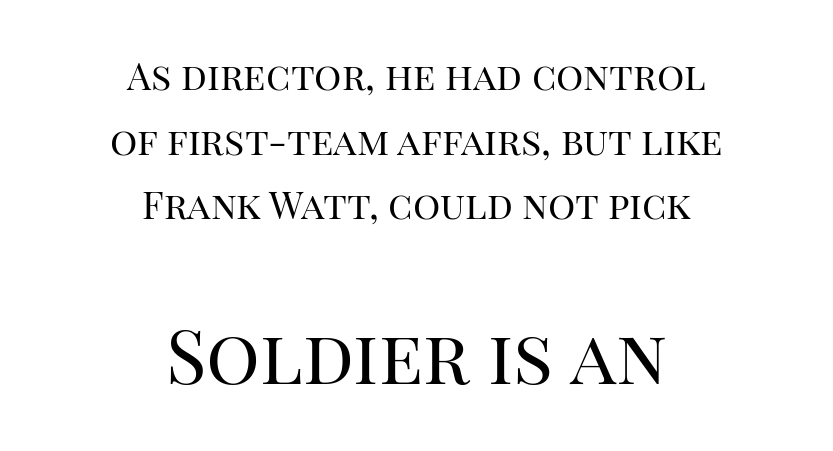
{"serif": "yes", "italic": "no", "bold": "no", "weight": "regular", "width": "normal", "stroke_contrast": "high", "x_height": "large", "monospaced": "no", "underline": "no", "align": "center", "line_spacing": "normal", "line_spacing_ratio": 1.7, "letter_spacing": "normal", "letter_spacing_em": 0.0, "larger_block": "second", "size_ratio": 1.97, "glyph_px": 75}
